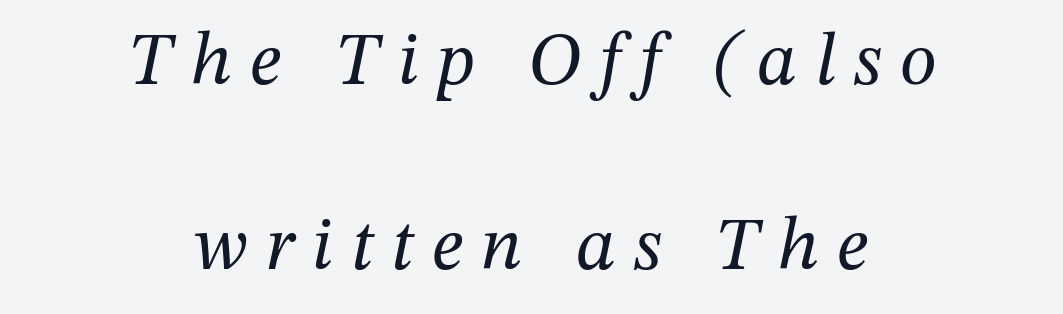
Typographically, this falls in the serif category. This rendering uses center alignment, leaving both contours irregular but symmetric. Do the characters align in a grid? No, the font is proportional. In terms of posture, this sample is oblique. Compared with typical body copy, the letter spacing here is much looser. Is the stroke heavy? The answer is a plain regular-or-lighter.
